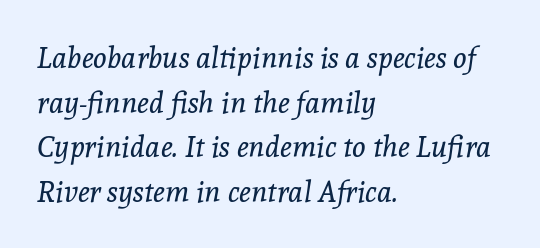
{"serif": "yes", "italic": "yes", "lean": "right", "slant_degrees": 8, "bold": "no", "weight": "regular", "width": "normal", "x_height": "medium", "monospaced": "no", "underline": "no", "align": "left", "line_spacing": "normal", "line_spacing_ratio": 1.54, "letter_spacing": "normal", "letter_spacing_em": 0.0, "glyph_px": 29}
